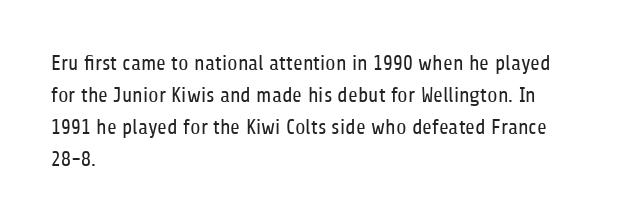
{"italic": "no", "bold": "no", "underline": "no", "align": "left", "line_spacing": "normal", "line_spacing_ratio": 1.53, "letter_spacing": "normal", "letter_spacing_em": 0.0, "glyph_px": 21}
